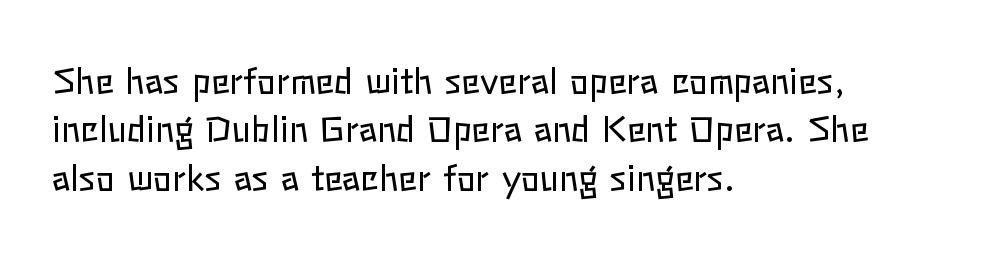
{"italic": "no", "bold": "no", "weight": "regular", "width": "normal", "stroke_contrast": "low", "x_height": "medium", "monospaced": "no", "underline": "no", "align": "left", "line_spacing": "normal", "line_spacing_ratio": 1.38, "letter_spacing": "normal", "letter_spacing_em": 0.0, "glyph_px": 35}
